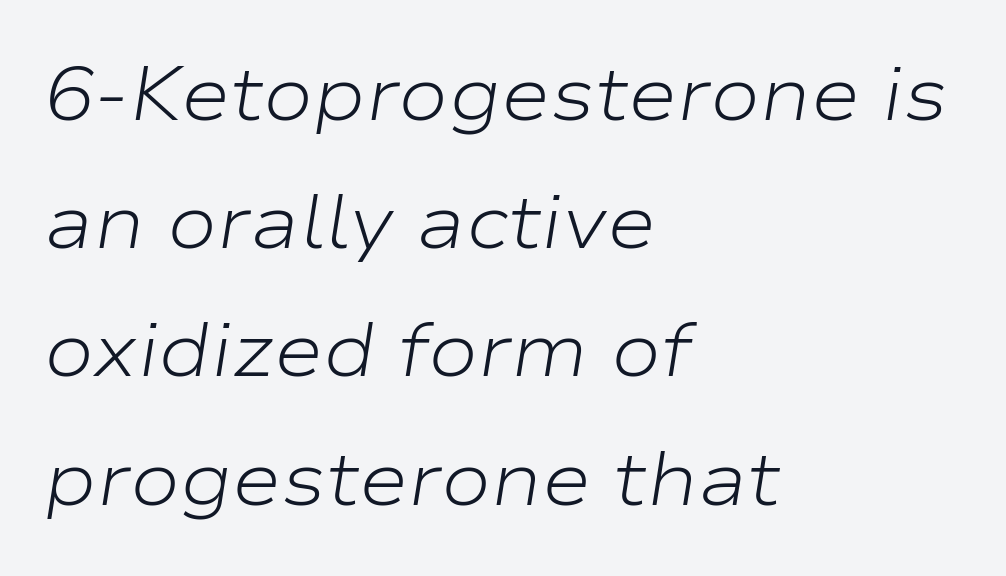
The image shows 75 px light, wide type, italic (leaning right); set left-aligned, line spacing 1.71x, normal letter spacing, not underlined; low stroke contrast and a medium x-height.
